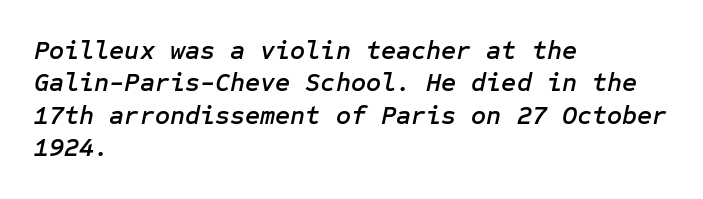
{"italic": "yes", "lean": "right", "slant_degrees": 12, "underline": "no", "align": "left", "line_spacing": "normal", "line_spacing_ratio": 1.25, "letter_spacing": "normal", "letter_spacing_em": 0.0, "glyph_px": 26}
